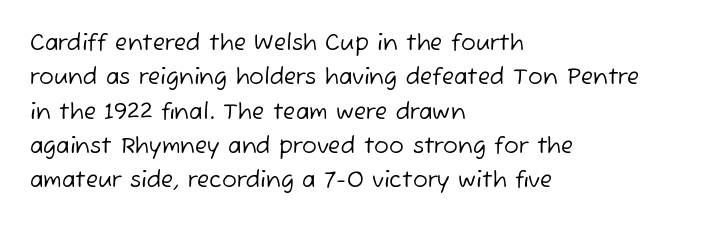
Q: Is the text bold? A: No.
Q: Is the text underlined? A: No.
Q: How is the paragraph aligned? A: Left-aligned.
Q: Is the spacing between letters normal or unusually wide? A: Normal.
Q: Is the spacing between lines tight, normal or loose? A: Normal.
